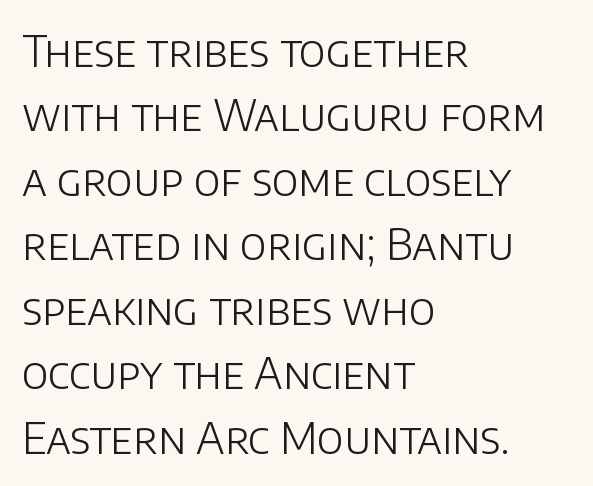
{"serif": "no", "italic": "no", "bold": "no", "weight": "light", "width": "normal", "stroke_contrast": "low", "x_height": "large", "monospaced": "no", "underline": "no", "align": "left", "line_spacing": "normal", "line_spacing_ratio": 1.5, "letter_spacing": "normal", "letter_spacing_em": 0.0, "glyph_px": 43}
